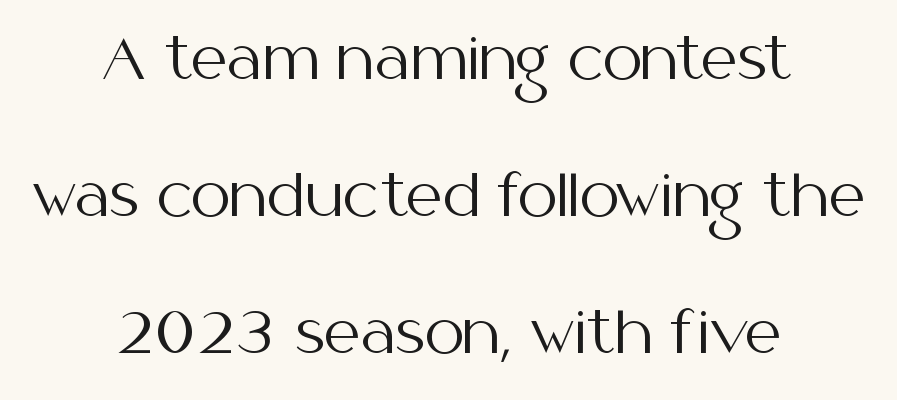
{"serif": "no", "italic": "no", "bold": "no", "weight": "regular", "width": "normal", "stroke_contrast": "medium", "x_height": "medium", "monospaced": "no", "underline": "no", "align": "center", "line_spacing": "loose", "line_spacing_ratio": 2.4, "letter_spacing": "normal", "letter_spacing_em": 0.0, "glyph_px": 57}
